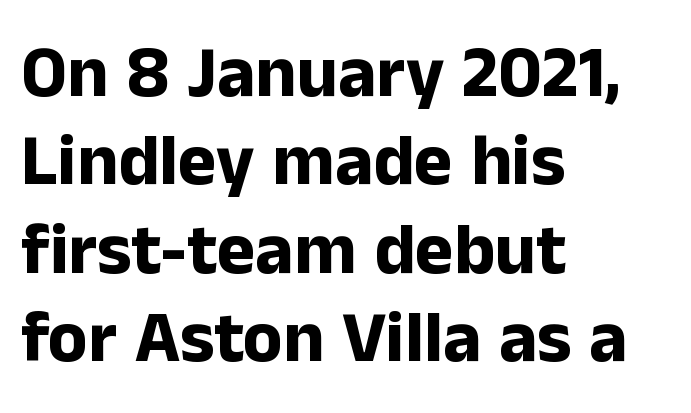
{"serif": "no", "italic": "no", "bold": "yes", "weight": "bold", "width": "normal", "stroke_contrast": "low", "x_height": "medium", "monospaced": "no", "underline": "no", "align": "left", "line_spacing_ratio": 1.21, "letter_spacing": "normal", "letter_spacing_em": 0.0, "glyph_px": 73}
